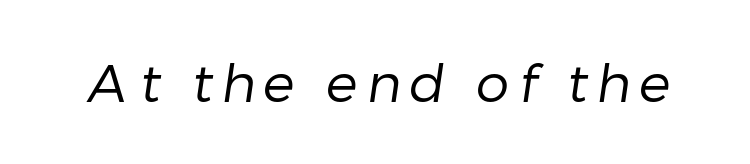
{"serif": "no", "bold": "no", "weight": "regular", "width": "normal", "stroke_contrast": "low", "x_height": "medium", "monospaced": "no", "underline": "no", "glyph_px": 53}
